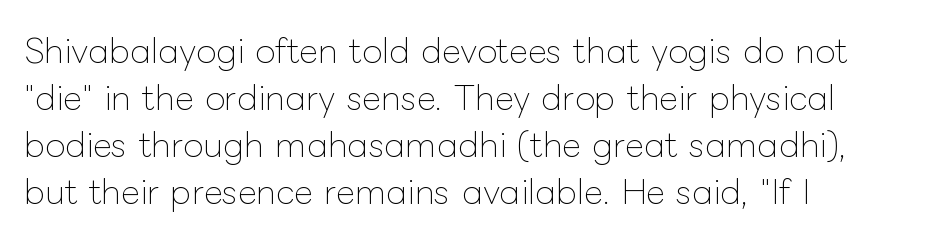
The image shows 33 px thin type, upright; set left-aligned, normal line spacing (1.42x), normal letter spacing, not underlined; low stroke contrast and a medium x-height.
